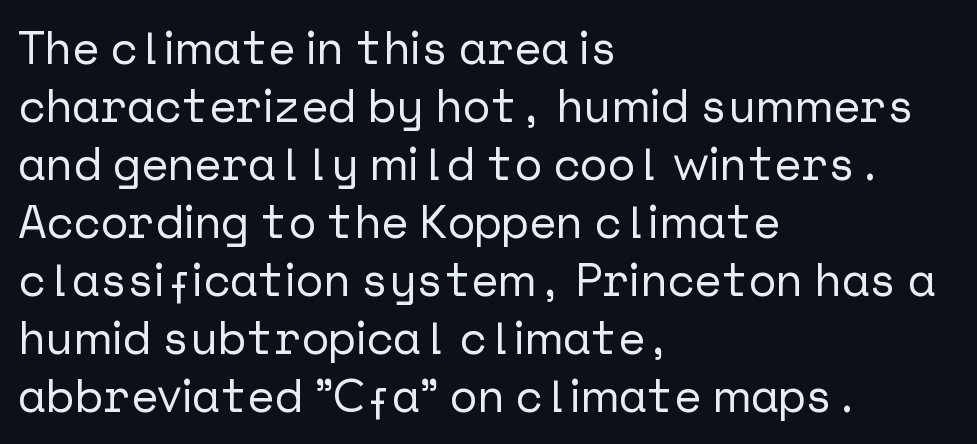
Q: Is the text italic (slanted)? A: No, it is upright.
Q: Is the typeface a serif or a sans-serif typeface? A: Sans-serif.
Q: Is the text underlined? A: No.
Q: How is the paragraph aligned? A: Left-aligned.
Q: Is the spacing between letters normal or unusually wide? A: Normal.
Q: Is the spacing between lines tight, normal or loose? A: Normal.
Q: Width (condensed, normal, or wide)? A: Normal.
Q: Stroke contrast? A: Low.
Q: x-height? A: Medium.
